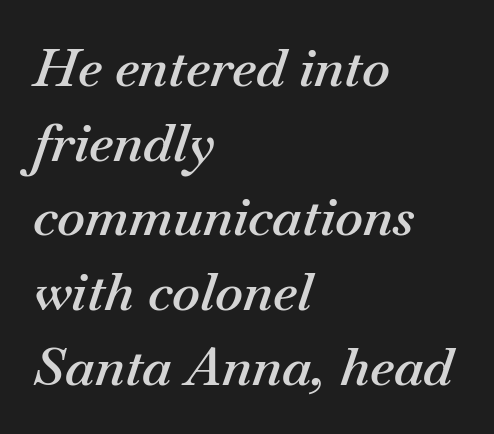
The image shows 53 px semibold type, italic (leaning right); set left-aligned, normal line spacing (1.41x), normal letter spacing, not underlined; medium stroke contrast and a small x-height.
